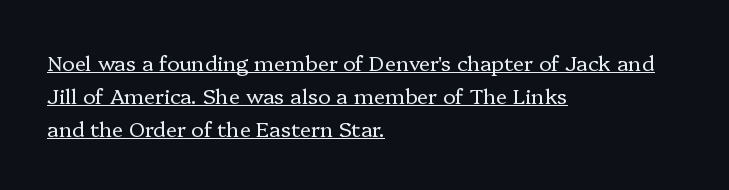
Q: Is the text bold? A: No.
Q: Is the text italic (slanted)? A: No, it is upright.
Q: Is the text underlined? A: Yes.
Q: How is the paragraph aligned? A: Left-aligned.
Q: Is the spacing between letters normal or unusually wide? A: Normal.
Q: Is the spacing between lines tight, normal or loose? A: Normal.
